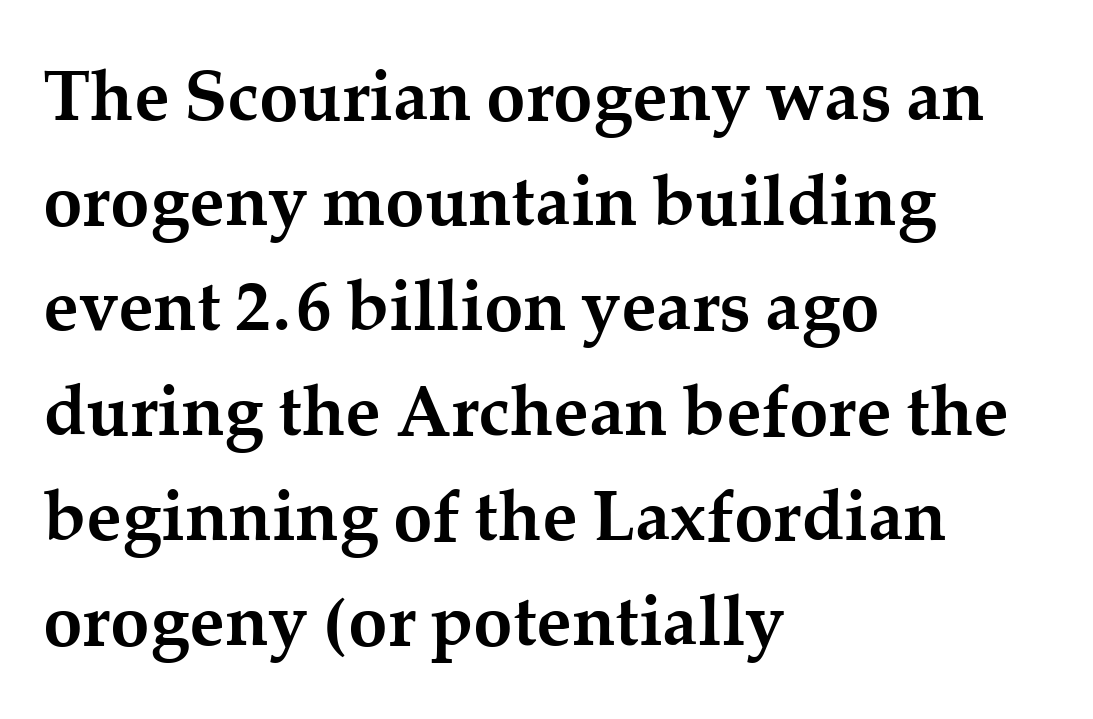
Q: Is the text bold? A: Yes.
Q: Is the text italic (slanted)? A: No, it is upright.
Q: Is the typeface a serif or a sans-serif typeface? A: Serif.
Q: Is the text underlined? A: No.
Q: How is the paragraph aligned? A: Left-aligned.
Q: Is the spacing between letters normal or unusually wide? A: Normal.
Q: Is the spacing between lines tight, normal or loose? A: Normal.
Q: Width (condensed, normal, or wide)? A: Normal.
Q: Stroke contrast? A: Medium.
Q: x-height? A: Medium.
Q: Monospaced? A: No.
